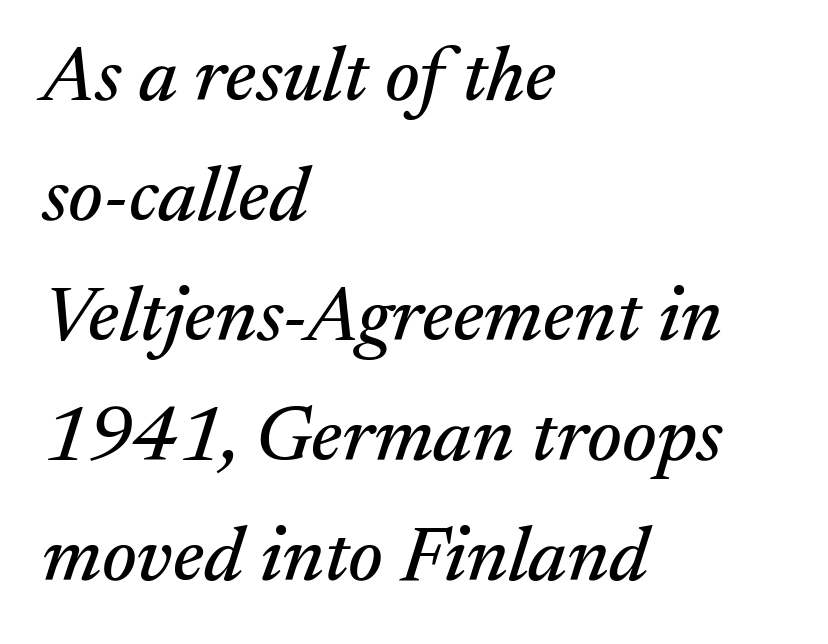
{"serif": "yes", "italic": "yes", "lean": "right", "slant_degrees": 17, "width": "normal", "stroke_contrast": "medium", "x_height": "medium", "monospaced": "no", "underline": "no", "align": "left", "line_spacing": "normal", "line_spacing_ratio": 1.54, "letter_spacing": "normal", "letter_spacing_em": 0.0, "glyph_px": 78}
